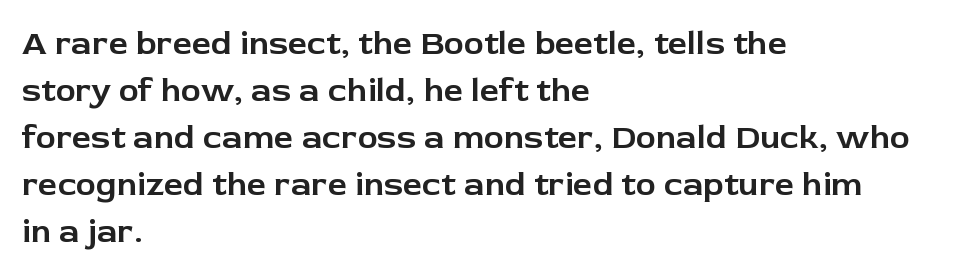
{"serif": "no", "italic": "no", "width": "normal", "stroke_contrast": "low", "x_height": "medium", "monospaced": "no", "underline": "no", "align": "left", "line_spacing": "normal", "line_spacing_ratio": 1.38, "letter_spacing": "normal", "letter_spacing_em": 0.0, "glyph_px": 34}
